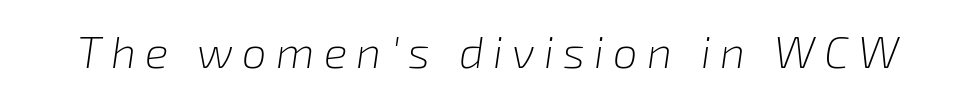
{"italic": "yes", "lean": "right", "slant_degrees": 8, "bold": "no", "weight": "light", "width": "normal", "stroke_contrast": "low", "x_height": "medium", "monospaced": "no", "underline": "no", "letter_spacing": "wide", "letter_spacing_em": 0.21, "glyph_px": 44}
